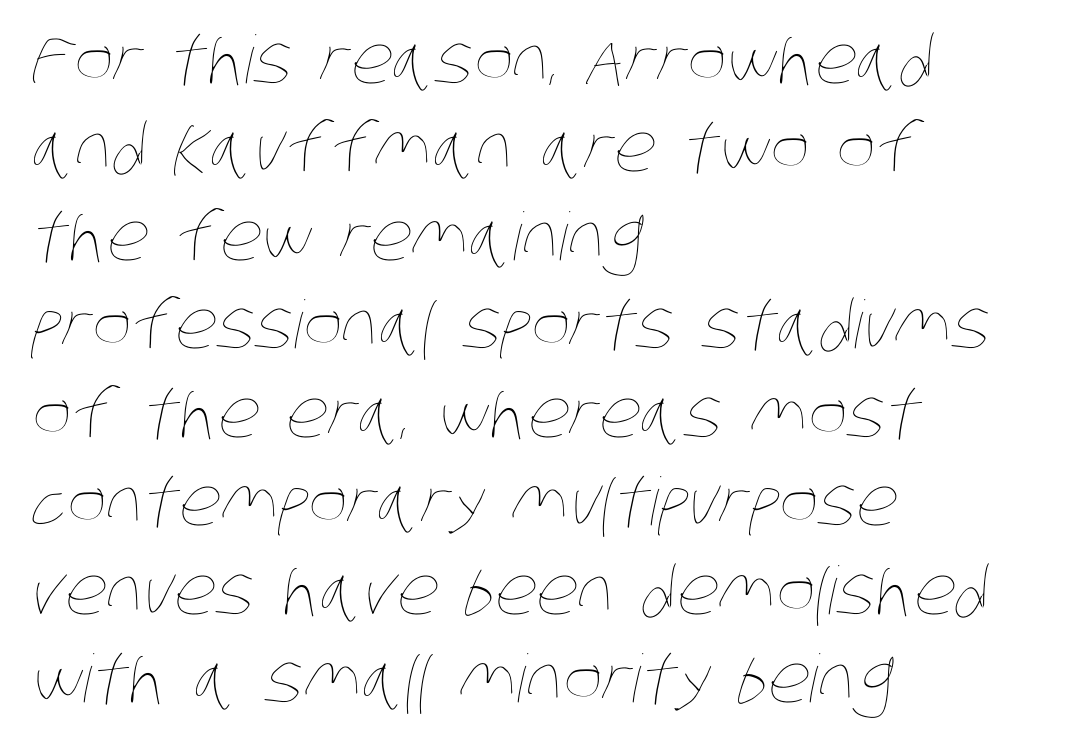
Letter spacing: default. The block of text has a typical density, with ordinary space between rows. Short and long lines alike share a common starting point at left. Words float on clear page, feet unadorned.
